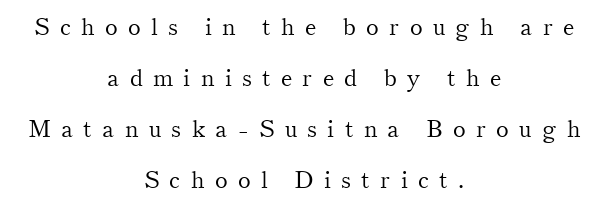
Baseline-to-baseline distance is far greater than the letter height. Posture: upright roman. Anything drawn beneath the words? Only blank space. Bold? No — there's no thickening of the strokes. Caption: multi-line text, centered on the measure.
